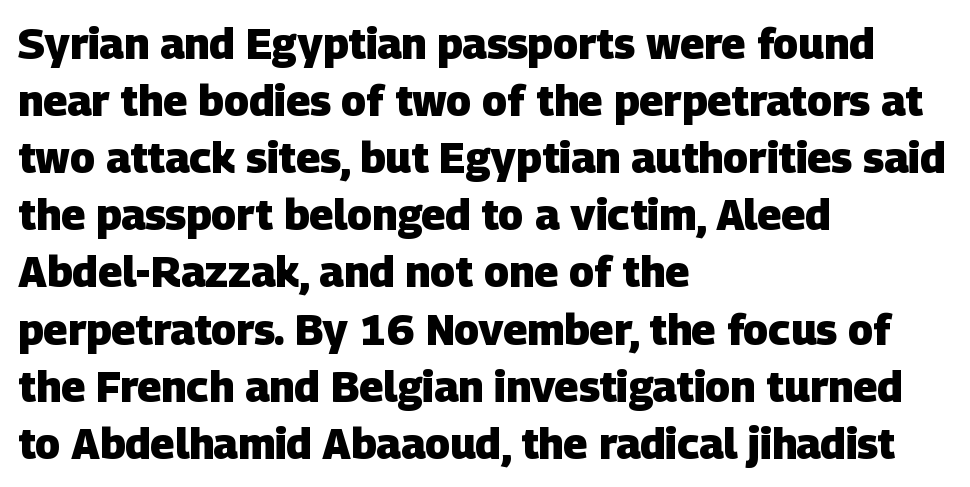
Layout note: lines flush left. Students, note that the glyphs here touch the page at normal intervals. Students, this is bold: see how much ink each stroke carries. Is this a fixed-width face? No — the glyphs have proportional, varying widths. The glyphs are unaccompanied by any horizontal stroke below them.
